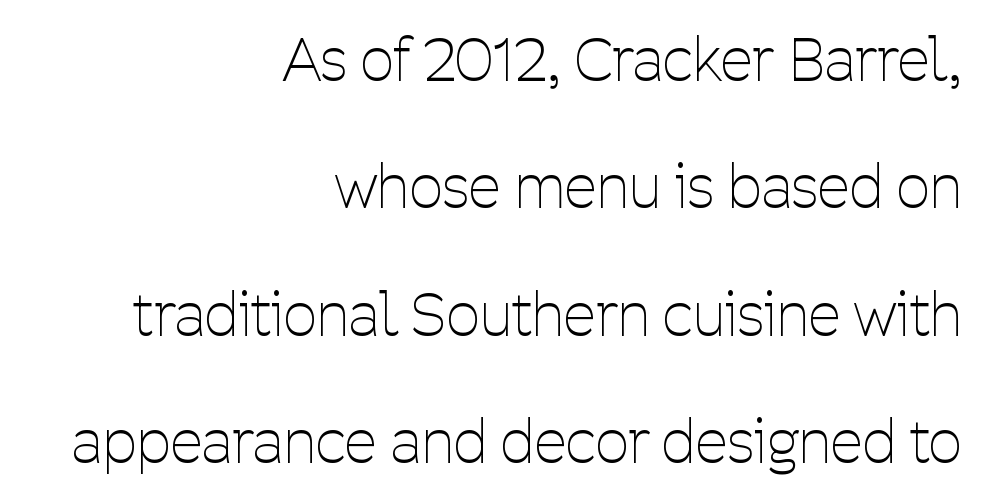
The typeface chosen for these lines omits serifs. The space between consecutive lines is lavish. Notice how the passage keeps a crisp vertical edge on the right only. The face used here is proportionally spaced, like ordinary book or web type.
